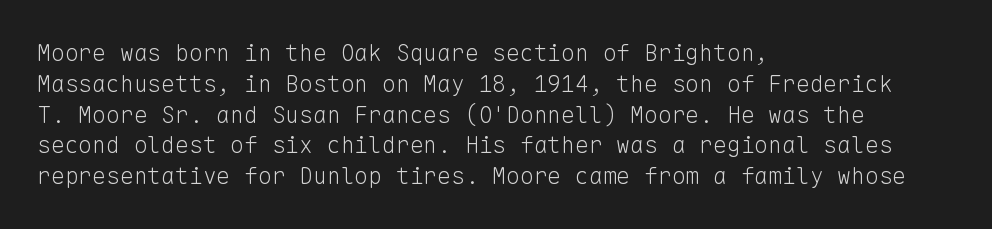
Descenders are the only things crossing below the line. The font sits on the lighter half of the weight spectrum, regular included. Does the copy run flush right? No — it runs flush left. Vertically, the passage feels balanced, rows spaced as you'd expect.
